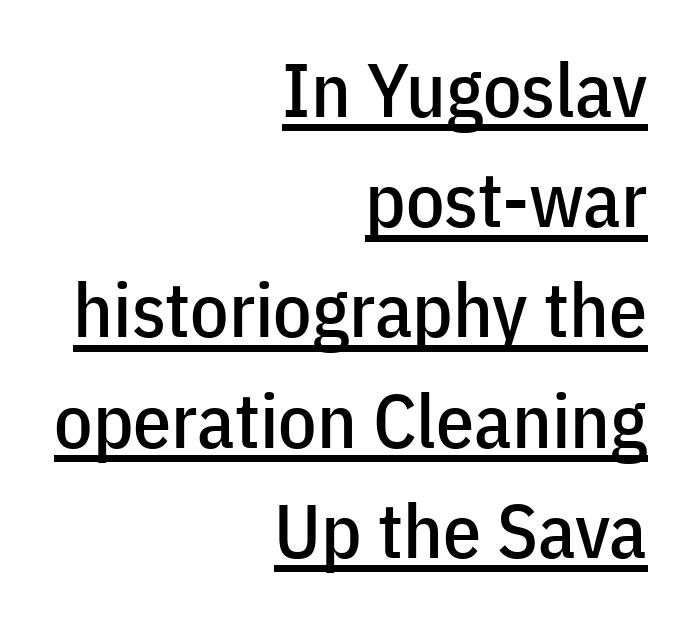
{"serif": "no", "italic": "no", "width": "condensed", "stroke_contrast": "low", "x_height": "medium", "monospaced": "no", "underline": "yes", "align": "right", "line_spacing": "normal", "line_spacing_ratio": 1.45, "letter_spacing": "normal", "letter_spacing_em": 0.0, "glyph_px": 76}
